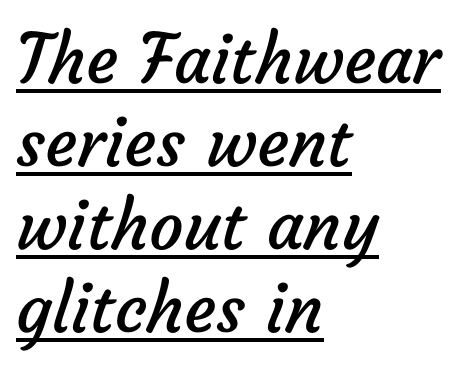
Unlike a traditional serif, this face leaves its strokes unadorned. Stroke mass is kept to a normal reading level or below. How are the letters spaced? Ordinarily, with no added tracking. The letters advance in unequal steps, a hallmark of proportional type. Somebody hit Ctrl+U on this one — the words are underlined. Short and long lines alike share a common starting point at left.
